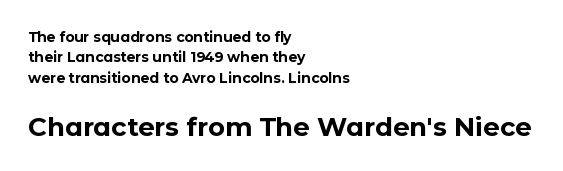
The image shows 26 px bold type, upright; set left-aligned, normal line spacing (1.45x), normal letter spacing, not underlined; the second (bottom) block is 1.86x larger.
